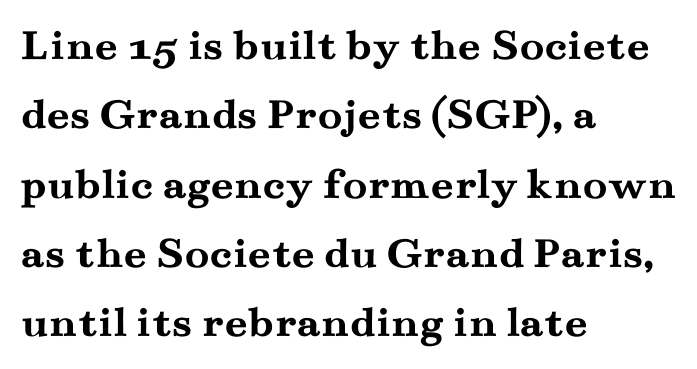
The image shows 45 px semibold, wide serif type, upright; set left-aligned, normal line spacing (1.54x), normal letter spacing, not underlined; medium stroke contrast and a small x-height.
